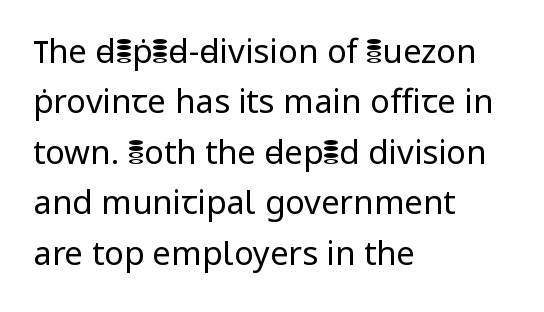
The image shows 33 px regular-weight sans-serif type, upright; set left-aligned, normal line spacing (1.53x), normal letter spacing, not underlined; low stroke contrast and a medium x-height.
